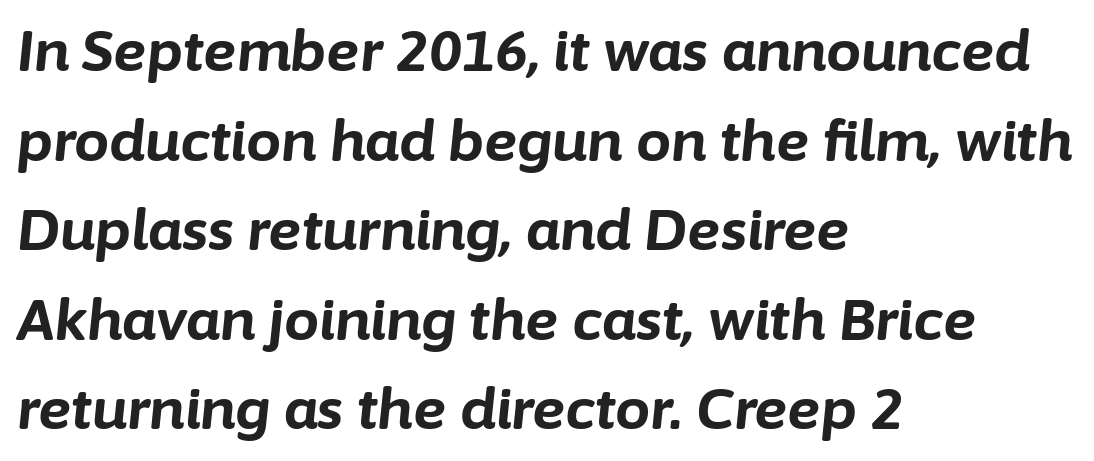
{"italic": "yes", "lean": "right", "slant_degrees": 6, "bold": "yes", "weight": "bold", "width": "normal", "stroke_contrast": "low", "x_height": "medium", "monospaced": "no", "underline": "no", "align": "left", "line_spacing": "normal", "line_spacing_ratio": 1.6, "letter_spacing": "normal", "letter_spacing_em": 0.0, "glyph_px": 56}
